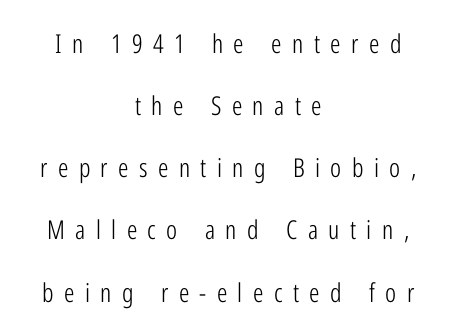
{"italic": "no", "bold": "no", "underline": "no", "align": "center", "line_spacing": "loose", "line_spacing_ratio": 2.39, "letter_spacing": "wide", "letter_spacing_em": 0.4, "glyph_px": 26}
